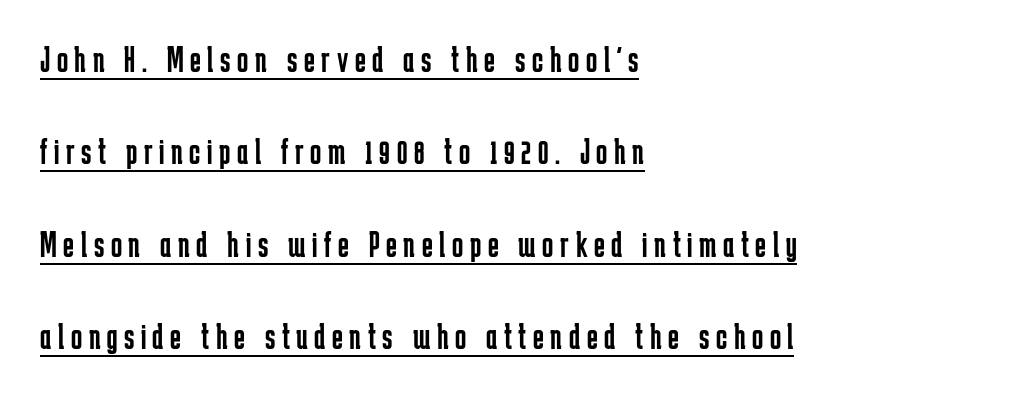
The font sits on the lighter half of the weight spectrum, regular included. The leading is generous, giving the passage an open texture. Underline: present. The typography opts for an upright posture over an oblique one. Serif or sans? Sans — the stroke terminals are bare. This sample has the flowing, uneven cadence of proportional lettering.
